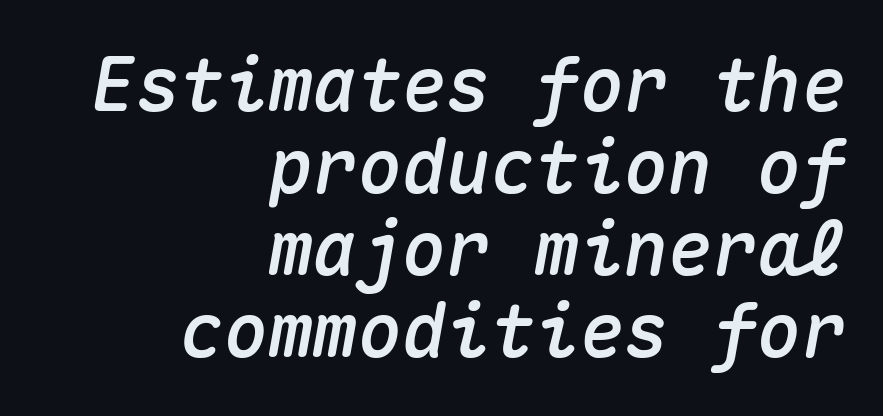
Here the designer chose a console-style face with uniform glyph widths. Inter-character spacing is left at the font's built-in metrics. The whole block is typeset with a tilt. Interline gaps are noticeably narrow in this sample.
